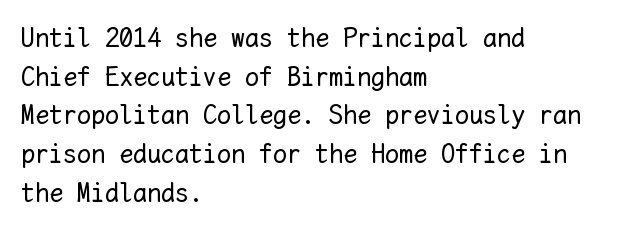
Q: Is the text bold? A: No.
Q: Is the text italic (slanted)? A: No, it is upright.
Q: Is the text underlined? A: No.
Q: How is the paragraph aligned? A: Left-aligned.
Q: Is the spacing between letters normal or unusually wide? A: Normal.
Q: Is the spacing between lines tight, normal or loose? A: Normal.
Q: Width (condensed, normal, or wide)? A: Normal.
Q: Stroke contrast? A: Low.
Q: x-height? A: Medium.
Q: Monospaced? A: Yes.
